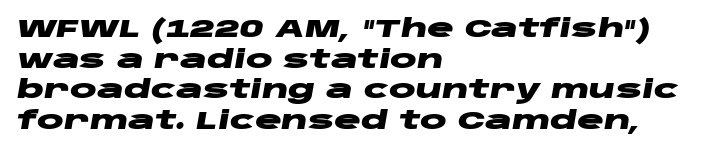
Observe the ordinary spacing: letters are neighbours, not strangers. Quick note: underline off. Notice how the stems are inclined rather than vertical — that's the hallmark of italics. Notice how the passage keeps a crisp vertical edge on the left only. Weight: bold.
